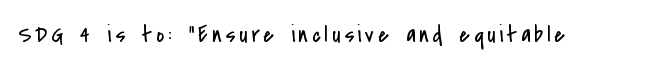
{"italic": "no", "bold": "no", "underline": "no", "glyph_px": 24}
